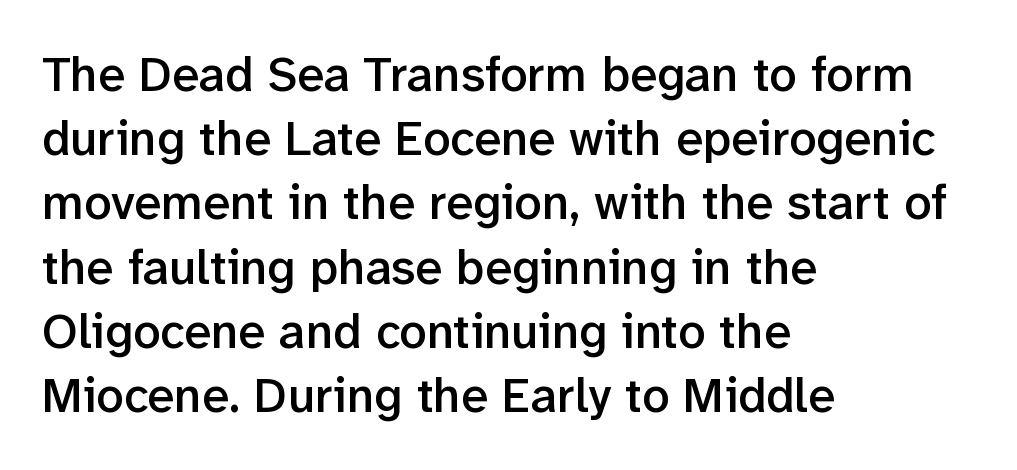
Q: Is the text bold? A: Semi-bold.
Q: Is the text italic (slanted)? A: No, it is upright.
Q: Is the typeface a serif or a sans-serif typeface? A: Sans-serif.
Q: Is the text underlined? A: No.
Q: How is the paragraph aligned? A: Left-aligned.
Q: Is the spacing between letters normal or unusually wide? A: Normal.
Q: Is the spacing between lines tight, normal or loose? A: Normal.
Q: Width (condensed, normal, or wide)? A: Normal.
Q: Stroke contrast? A: Low.
Q: x-height? A: Medium.
Q: Monospaced? A: No.
